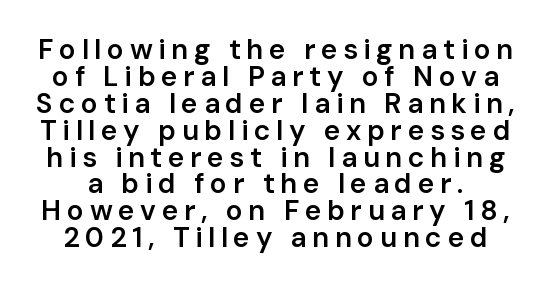
{"serif": "no", "italic": "no", "bold": "semi", "weight": "semibold", "width": "normal", "stroke_contrast": "low", "x_height": "medium", "monospaced": "no", "underline": "no", "line_spacing": "tight", "line_spacing_ratio": 0.96, "letter_spacing": "wide", "letter_spacing_em": 0.2, "glyph_px": 28}
